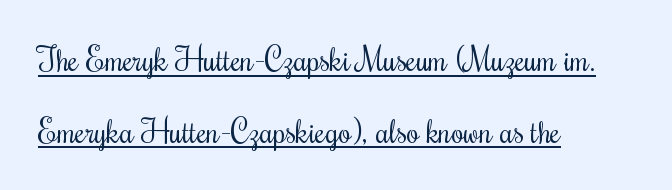
Stems here are at most as thick as an everyday book face. Character widths vary here, with narrow letters taking less room than wide ones. Where is the straight margin? On the left. The sample's only ornament is a line tracing under the words.
